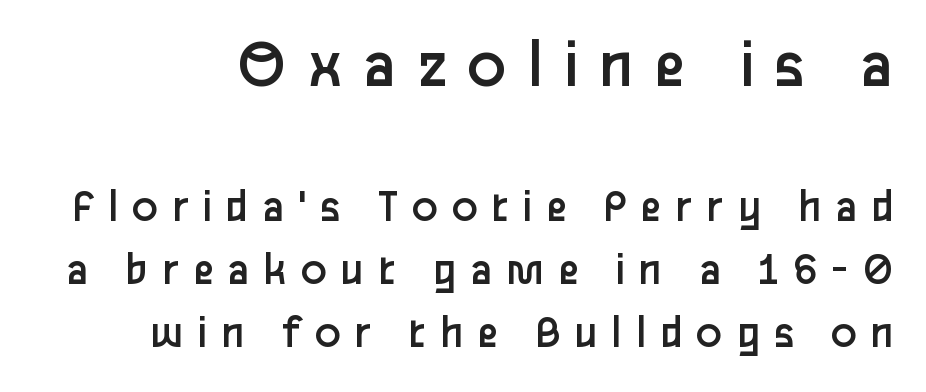
Q: Is the text bold? A: No.
Q: Is the text italic (slanted)? A: No, it is upright.
Q: Is the typeface a serif or a sans-serif typeface? A: Sans-serif.
Q: Is the text underlined? A: No.
Q: How is the paragraph aligned? A: Right-aligned.
Q: Is the spacing between letters normal or unusually wide? A: Unusually wide.
Q: Is the spacing between lines tight, normal or loose? A: Normal.
Q: Which block of text is set in a larger size, the first (top) or the second (bottom)? A: The first (top) one.
Q: Width (condensed, normal, or wide)? A: Normal.
Q: Stroke contrast? A: Low.
Q: x-height? A: Medium.
Q: Monospaced? A: No.
